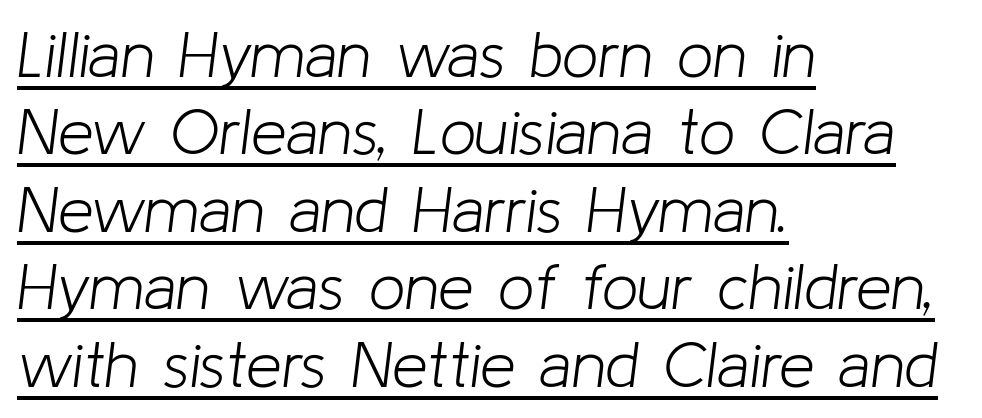
The image shows 64 px light type, italic (leaning right); set left-aligned, line spacing 1.21x, normal letter spacing, underlined; low stroke contrast and a medium x-height.
